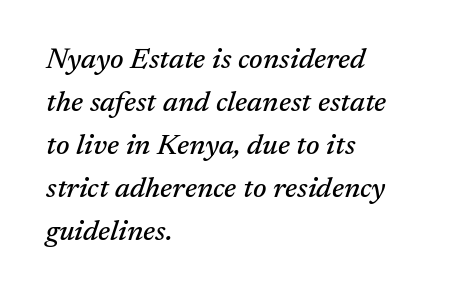
{"serif": "yes", "italic": "yes", "lean": "right", "slant_degrees": 17, "width": "normal", "stroke_contrast": "medium", "x_height": "medium", "monospaced": "no", "underline": "no", "align": "left", "line_spacing": "normal", "line_spacing_ratio": 1.48, "letter_spacing": "normal", "letter_spacing_em": 0.0, "glyph_px": 29}
